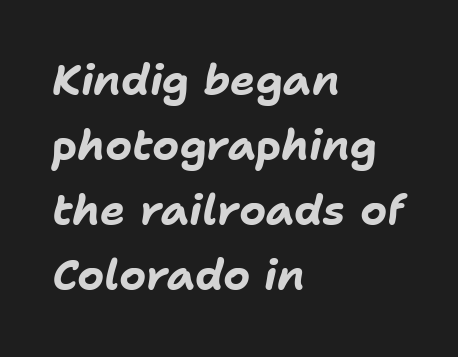
The image shows 42 px bold type, italic (leaning right); set left-aligned, normal line spacing (1.55x), normal letter spacing, not underlined; low stroke contrast and a medium x-height.
